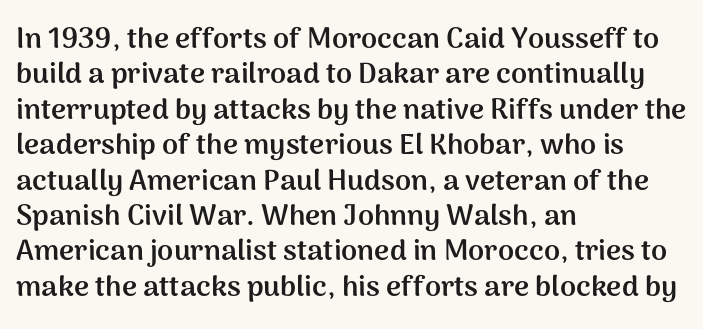
The image shows 29 px semibold sans-serif type, upright; set left-aligned, line spacing 1.22x, normal letter spacing, not underlined; medium stroke contrast and a medium x-height.
